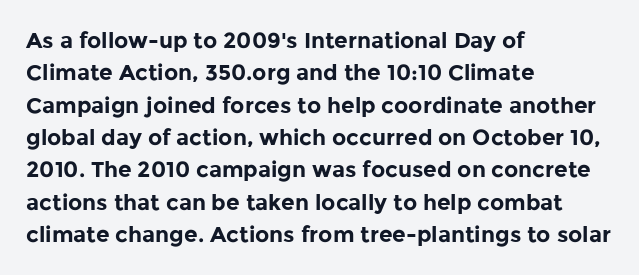
The image shows 22 px bold type, upright; set left-aligned, normal line spacing (1.47x), normal letter spacing, not underlined.
